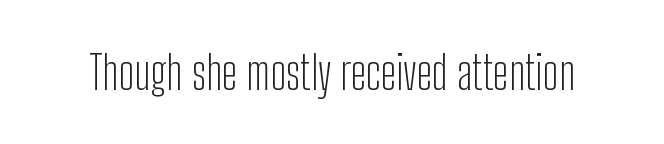
The image shows 46 px light, condensed sans-serif type, upright; set normal letter spacing, not underlined; low stroke contrast and a medium x-height.
